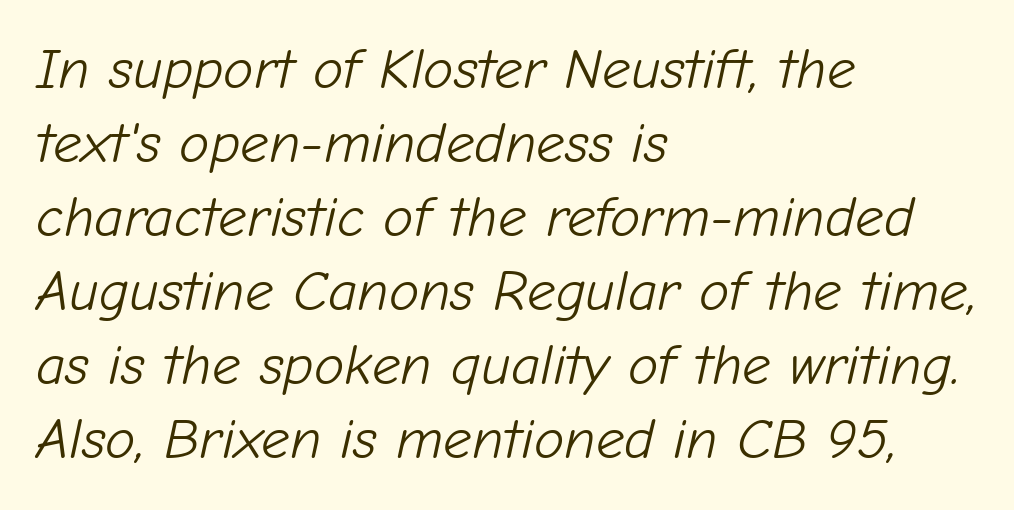
Q: Is the text bold? A: No.
Q: Is the text italic (slanted)? A: Yes, it leans right by about 12 degrees.
Q: Is the text underlined? A: No.
Q: How is the paragraph aligned? A: Left-aligned.
Q: Is the spacing between letters normal or unusually wide? A: Normal.
Q: Is the spacing between lines tight, normal or loose? A: Normal.
Q: Width (condensed, normal, or wide)? A: Normal.
Q: Stroke contrast? A: Low.
Q: x-height? A: Medium.
Q: Monospaced? A: No.
